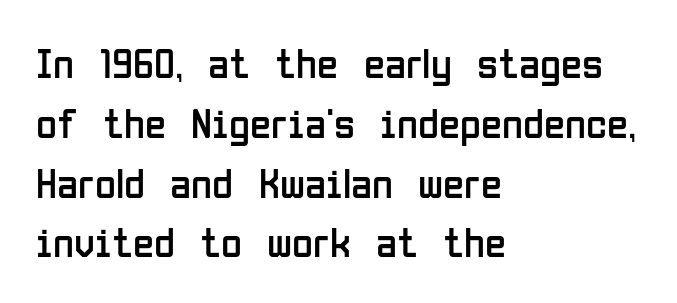
{"serif": "no", "italic": "no", "bold": "no", "weight": "regular", "width": "condensed", "stroke_contrast": "low", "x_height": "medium", "monospaced": "no", "underline": "no", "align": "left", "line_spacing": "normal", "line_spacing_ratio": 1.39, "letter_spacing": "normal", "letter_spacing_em": 0.0, "glyph_px": 43}
